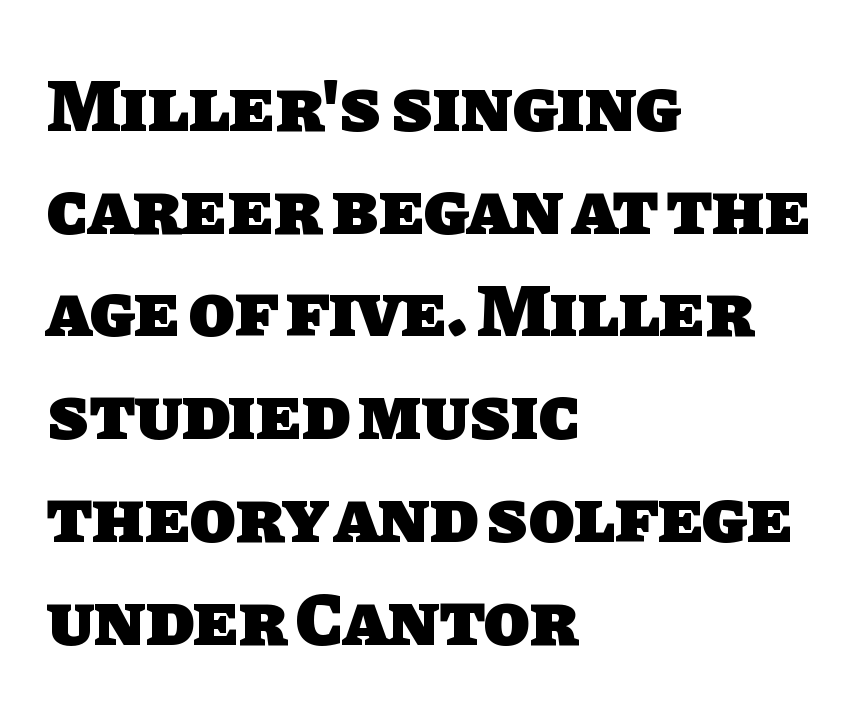
Q: Is the text bold? A: Yes.
Q: Is the typeface a serif or a sans-serif typeface? A: Sans-serif.
Q: Is the text underlined? A: No.
Q: How is the paragraph aligned? A: Left-aligned.
Q: Is the spacing between letters normal or unusually wide? A: Normal.
Q: Is the spacing between lines tight, normal or loose? A: Normal.
Q: Width (condensed, normal, or wide)? A: Normal.
Q: Stroke contrast? A: Low.
Q: x-height? A: Large.
Q: Monospaced? A: No.
